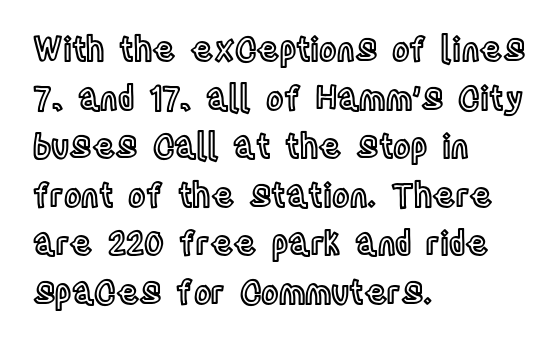
The letters advance in unequal steps, a hallmark of proportional type. Words appear dense and cohesive because spacing is normal. The area under the type is left untouched. Designer's note — italics off, roman on. The compositor pushed each line to the left boundary. The lines sit at an ordinary, default distance from one another.
